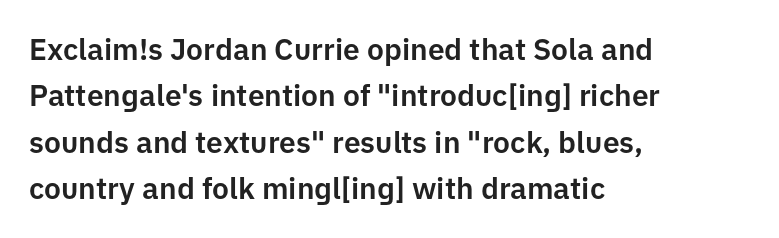
{"serif": "no", "italic": "no", "width": "normal", "stroke_contrast": "low", "x_height": "medium", "monospaced": "no", "underline": "no", "align": "left", "line_spacing": "normal", "line_spacing_ratio": 1.55, "letter_spacing": "normal", "letter_spacing_em": 0.0, "glyph_px": 30}
